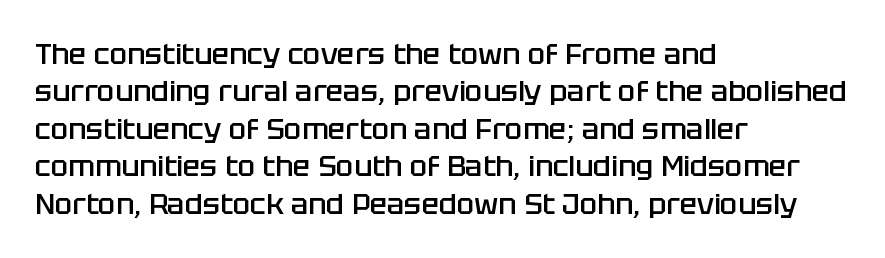
Q: Is the text bold? A: Semi-bold.
Q: Is the text italic (slanted)? A: No, it is upright.
Q: Is the typeface a serif or a sans-serif typeface? A: Sans-serif.
Q: Is the text underlined? A: No.
Q: How is the paragraph aligned? A: Left-aligned.
Q: Is the spacing between letters normal or unusually wide? A: Normal.
Q: Is the spacing between lines tight, normal or loose? A: Normal.
Q: Width (condensed, normal, or wide)? A: Normal.
Q: Stroke contrast? A: Low.
Q: x-height? A: Large.
Q: Monospaced? A: No.
